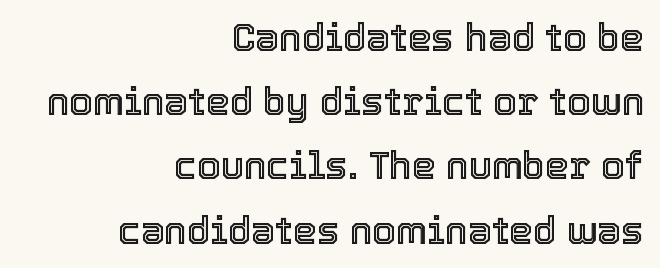
{"italic": "no", "width": "normal", "x_height": "medium", "monospaced": "no", "underline": "no", "align": "right", "line_spacing": "normal", "line_spacing_ratio": 1.69, "letter_spacing": "normal", "letter_spacing_em": 0.0, "glyph_px": 38}
